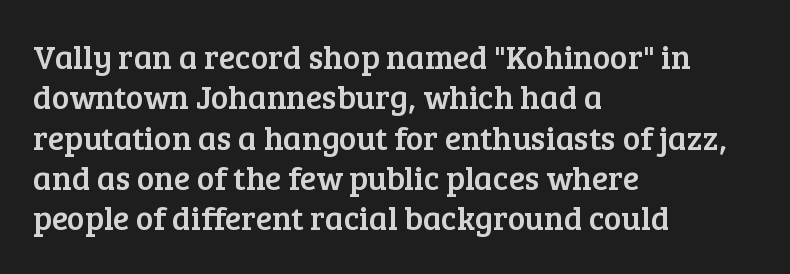
{"serif": "yes", "italic": "no", "width": "normal", "stroke_contrast": "low", "x_height": "medium", "monospaced": "no", "underline": "no", "align": "left", "line_spacing_ratio": 1.22, "letter_spacing": "normal", "letter_spacing_em": 0.0, "glyph_px": 33}
